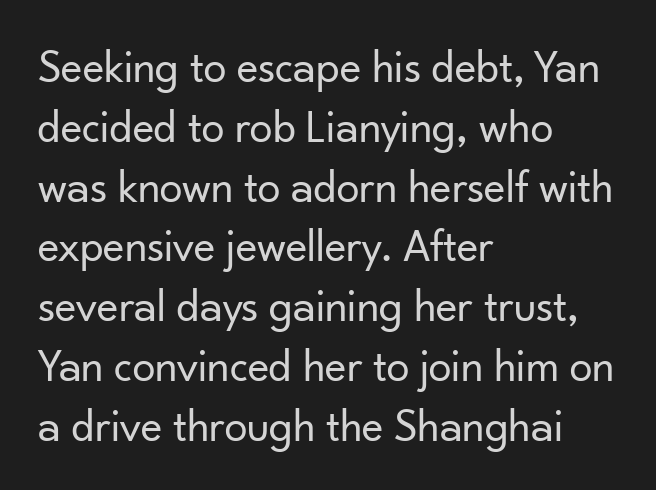
{"serif": "no", "italic": "no", "bold": "no", "weight": "regular", "width": "normal", "stroke_contrast": "low", "x_height": "small", "monospaced": "no", "underline": "no", "align": "left", "line_spacing": "normal", "line_spacing_ratio": 1.3, "letter_spacing": "normal", "letter_spacing_em": 0.0, "glyph_px": 46}
